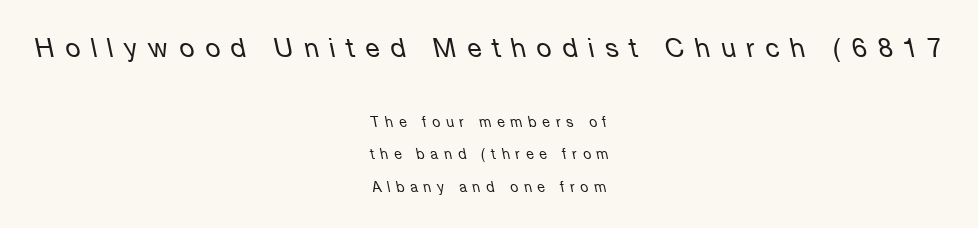
{"italic": "yes", "lean": "left", "slant_degrees": 12, "bold": "no", "underline": "no", "align": "center", "line_spacing": "loose", "line_spacing_ratio": 2.34, "letter_spacing": "wide", "letter_spacing_em": 0.42, "larger_block": "first", "size_ratio": 1.86, "glyph_px": 26}
